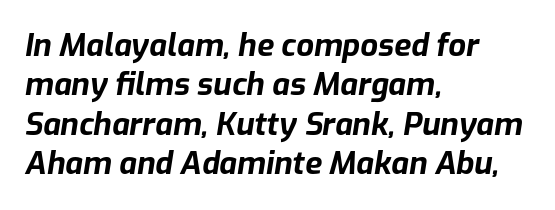
Q: Is the text bold? A: Yes.
Q: Is the text italic (slanted)? A: Yes, it leans right by about 9 degrees.
Q: Is the text underlined? A: No.
Q: How is the paragraph aligned? A: Left-aligned.
Q: Is the spacing between letters normal or unusually wide? A: Normal.
Q: Is the spacing between lines tight, normal or loose? A: Normal.
Q: Width (condensed, normal, or wide)? A: Normal.
Q: Stroke contrast? A: Low.
Q: x-height? A: Medium.
Q: Monospaced? A: No.
